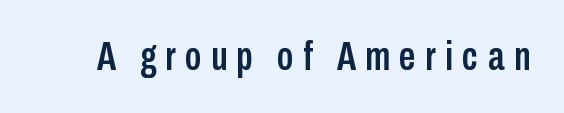
{"serif": "no", "italic": "no", "width": "condensed", "stroke_contrast": "low", "x_height": "medium", "monospaced": "no", "underline": "no", "letter_spacing": "wide", "letter_spacing_em": 0.23, "glyph_px": 41}
